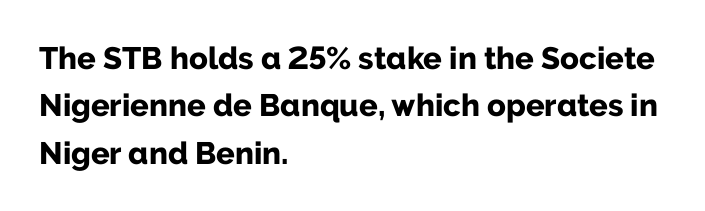
The designer left line spacing at the default. As a designer I'd log this as weight 700, bold. Posture: vertical. These lines are set flush left with a ragged right edge. The foot of each line stays bare and open.
